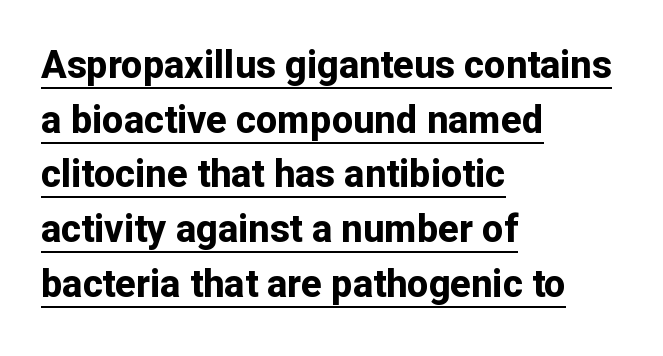
Q: Is the text bold? A: Yes.
Q: Is the text italic (slanted)? A: No, it is upright.
Q: Is the typeface a serif or a sans-serif typeface? A: Sans-serif.
Q: Is the text underlined? A: Yes.
Q: How is the paragraph aligned? A: Left-aligned.
Q: Is the spacing between letters normal or unusually wide? A: Normal.
Q: Is the spacing between lines tight, normal or loose? A: Normal.
Q: Width (condensed, normal, or wide)? A: Normal.
Q: Stroke contrast? A: Low.
Q: x-height? A: Medium.
Q: Monospaced? A: No.
